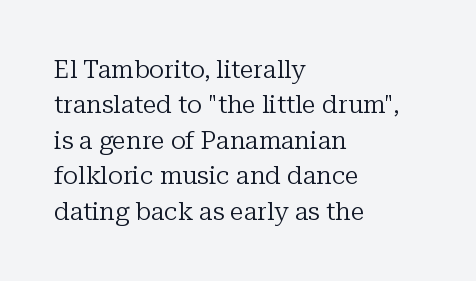
{"italic": "no", "bold": "no", "underline": "no", "align": "left", "line_spacing": "normal", "line_spacing_ratio": 1.42, "letter_spacing": "normal", "letter_spacing_em": 0.0, "glyph_px": 25}
